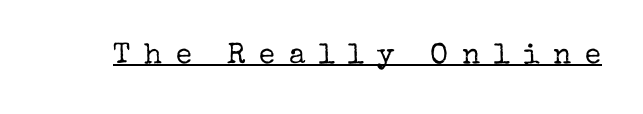
{"serif": "yes", "italic": "no", "bold": "no", "weight": "regular", "width": "normal", "stroke_contrast": "low", "x_height": "medium", "monospaced": "no", "underline": "yes", "letter_spacing": "wide", "letter_spacing_em": 0.47, "glyph_px": 29}
